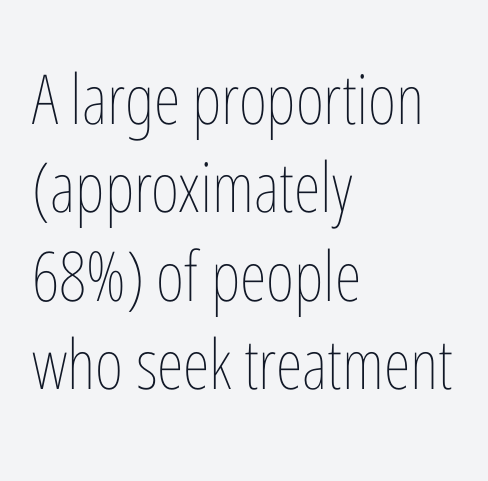
The image shows 69 px thin, condensed type, upright; set left-aligned, normal line spacing (1.28x), normal letter spacing, not underlined; low stroke contrast and a medium x-height.
